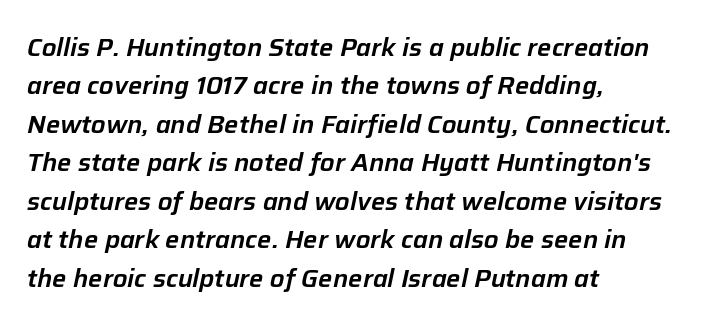
The image shows 25 px text type, italic (leaning right); set left-aligned, normal line spacing (1.54x), normal letter spacing, not underlined.
